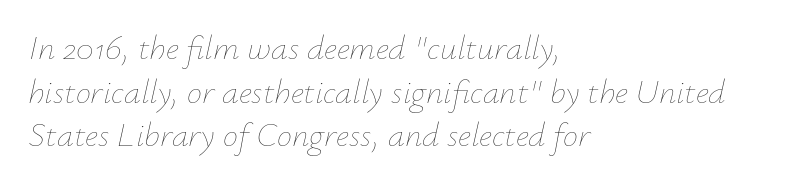
{"italic": "yes", "lean": "right", "slant_degrees": 12, "bold": "no", "weight": "thin", "width": "normal", "stroke_contrast": "low", "x_height": "small", "monospaced": "no", "underline": "no", "align": "left", "line_spacing": "normal", "line_spacing_ratio": 1.28, "letter_spacing": "normal", "letter_spacing_em": 0.0, "glyph_px": 34}
